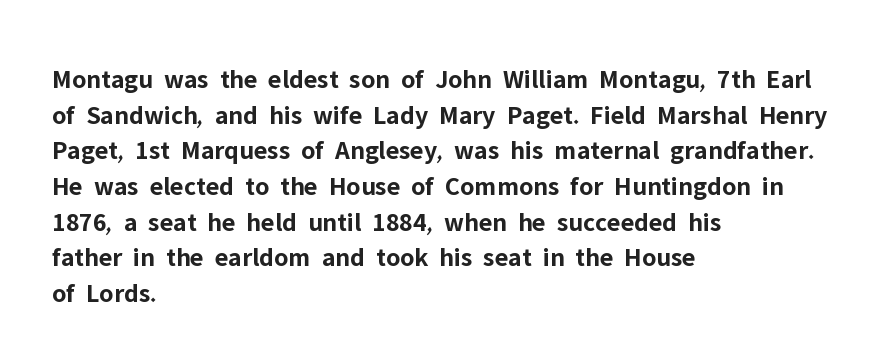
A typesetter would call this leading conventional body-copy spacing. Standard letterfit; no display-style spreading of the glyphs. The axis of the letterforms is exactly vertical. Typeset ragged right — the left edge is the straight one. Clear beneath every line of the passage. Each glyph is drawn with heavy, bold strokes.
